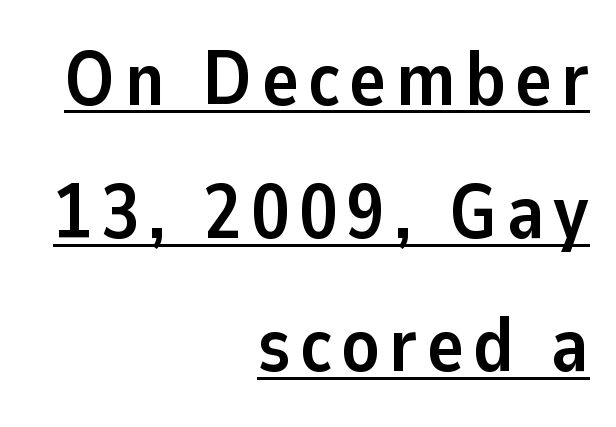
The image shows 77 px semibold sans-serif type, upright; set right-aligned, line spacing 1.73x, underlined; low stroke contrast and a medium x-height.
